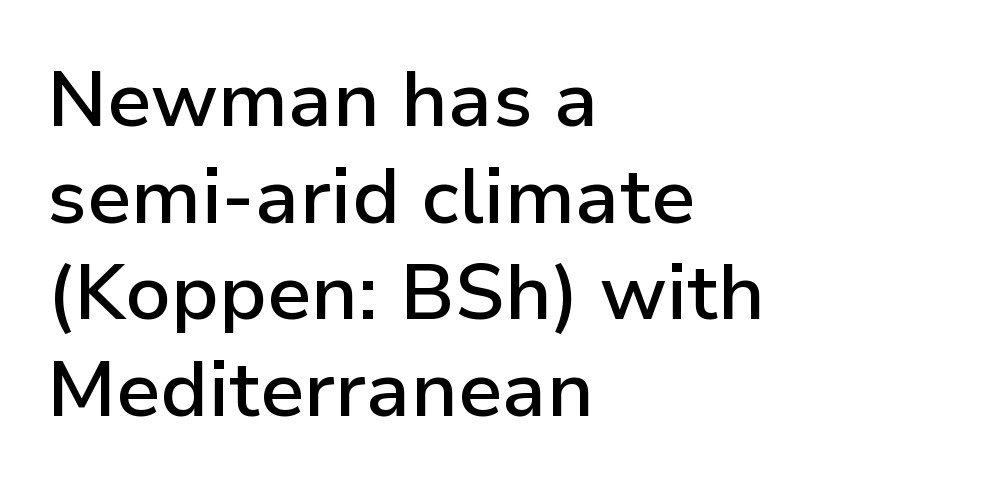
Bold? Not quite — semibold, heavier than regular but stopping short. You could not count columns in this text — the font is proportionally spaced. Notice how the stems are strictly vertical — no italics here. The zone under the glyphs is completely vacant. Typographically, this falls in the sans-serif category. Every row of glyphs begins at an identical x-position on the left.
